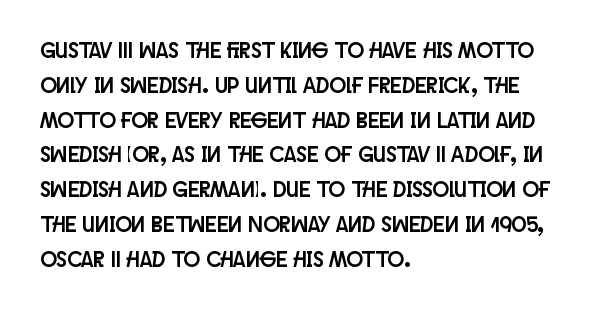
Q: Is the text italic (slanted)? A: No, it is upright.
Q: Is the text underlined? A: No.
Q: How is the paragraph aligned? A: Left-aligned.
Q: Is the spacing between letters normal or unusually wide? A: Normal.
Q: Is the spacing between lines tight, normal or loose? A: Normal.
